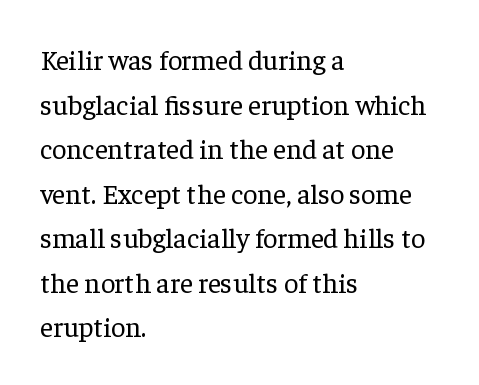
{"serif": "yes", "italic": "no", "bold": "no", "weight": "regular", "width": "normal", "stroke_contrast": "low", "x_height": "medium", "monospaced": "no", "underline": "no", "align": "left", "line_spacing": "normal", "line_spacing_ratio": 1.59, "letter_spacing": "normal", "letter_spacing_em": 0.0, "glyph_px": 28}
